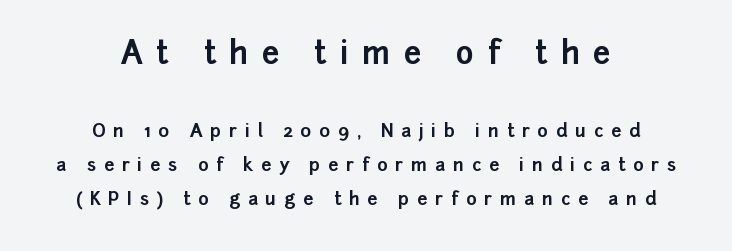
The image shows 31 px bold sans-serif type, upright; set centered, line spacing 1.89x, unusually wide letter spacing (+0.43 em), not underlined; the first (top) block is 1.72x larger; low stroke contrast and a medium x-height.
